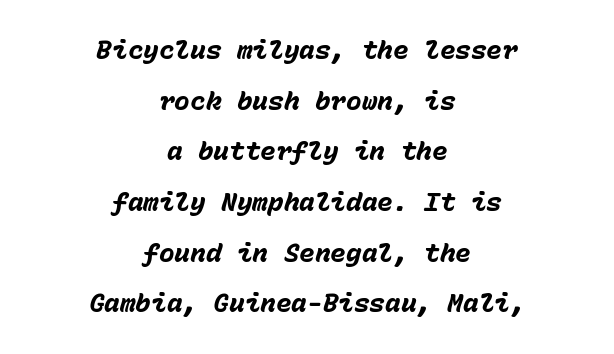
{"italic": "yes", "lean": "right", "slant_degrees": 15, "bold": "yes", "underline": "no", "align": "center", "line_spacing": "loose", "line_spacing_ratio": 1.95, "letter_spacing": "normal", "letter_spacing_em": 0.0, "glyph_px": 26}
